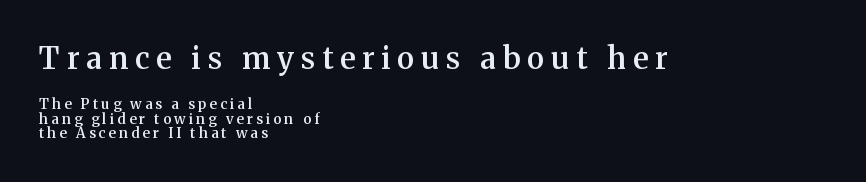
Bare-footed words on every line. The font's upright variant was chosen for this text. Caption: upper text group enlarged, lower text group reduced. Every row of glyphs begins at an identical x-position on the left.
